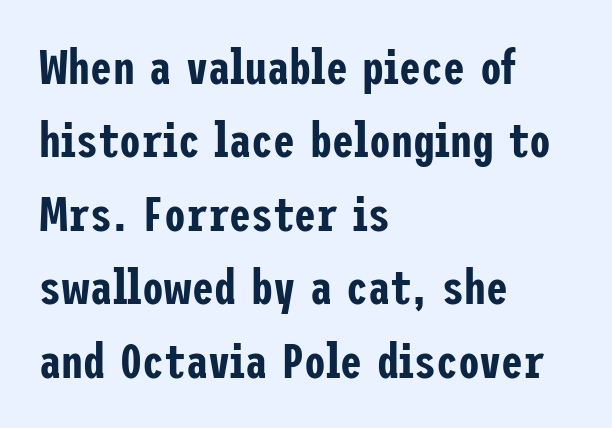
The image shows 49 px condensed sans-serif type, upright; set left-aligned, normal line spacing (1.5x), normal letter spacing, not underlined; low stroke contrast and a medium x-height.
